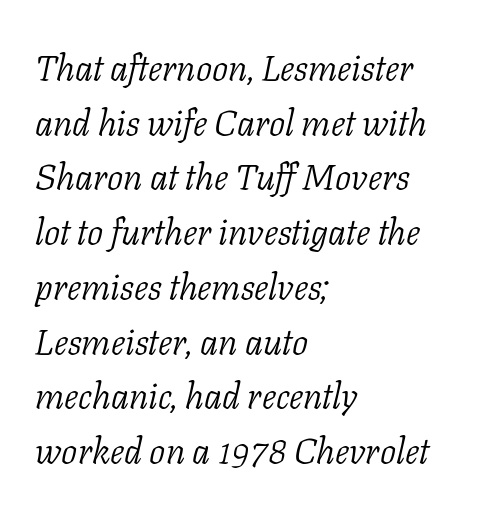
Is the letter spacing exaggerated? No — it looks like the ordinary default. Any mark beneath the type? The region is blank. This rendering uses left alignment, leaving the right contour irregular. Quick note: interline space is typical. Note the varied advance widths — an 'i' is clearly narrower than an 'm'. Looking at the ascenders, they clearly lean.
